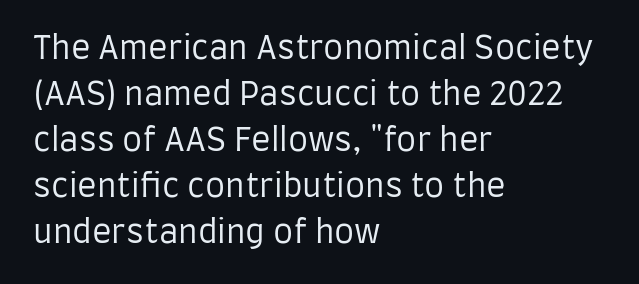
The image shows 32 px regular-weight, condensed sans-serif type, upright; set left-aligned, normal line spacing (1.44x), normal letter spacing, not underlined; low stroke contrast and a large x-height.
